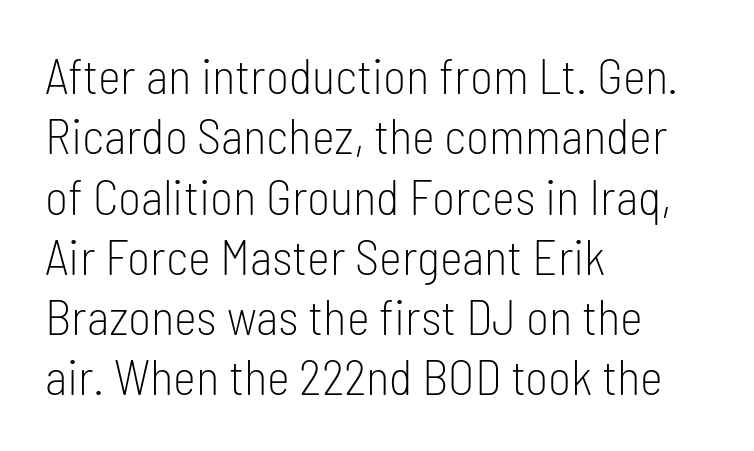
Q: Is the text bold? A: No.
Q: Is the text italic (slanted)? A: No, it is upright.
Q: Is the typeface a serif or a sans-serif typeface? A: Sans-serif.
Q: Is the text underlined? A: No.
Q: How is the paragraph aligned? A: Left-aligned.
Q: Is the spacing between letters normal or unusually wide? A: Normal.
Q: Width (condensed, normal, or wide)? A: Condensed.
Q: Stroke contrast? A: Low.
Q: x-height? A: Medium.
Q: Monospaced? A: No.
